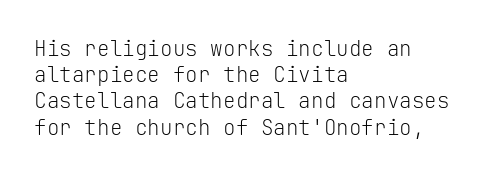
The image shows 21 px text type, upright; set left-aligned, normal line spacing (1.25x), normal letter spacing, not underlined.
